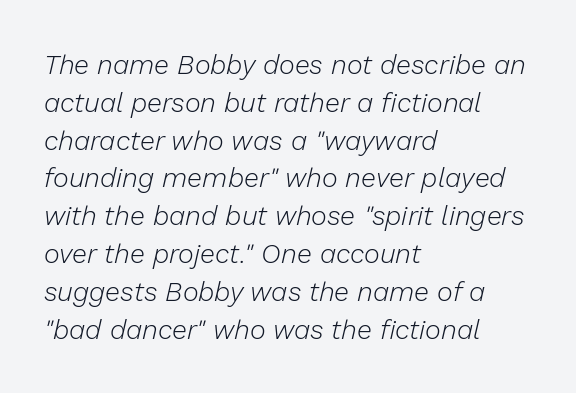
Q: Is the text bold? A: No.
Q: Is the text italic (slanted)? A: Yes, it leans right by about 13 degrees.
Q: Is the text underlined? A: No.
Q: How is the paragraph aligned? A: Left-aligned.
Q: Is the spacing between letters normal or unusually wide? A: Normal.
Q: Is the spacing between lines tight, normal or loose? A: Normal.
